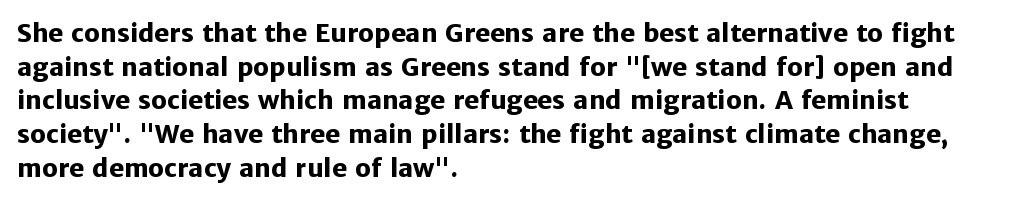
Q: Is the text bold? A: Yes.
Q: Is the text italic (slanted)? A: No, it is upright.
Q: Is the text underlined? A: No.
Q: How is the paragraph aligned? A: Left-aligned.
Q: Is the spacing between letters normal or unusually wide? A: Normal.
Q: Is the spacing between lines tight, normal or loose? A: Normal.
